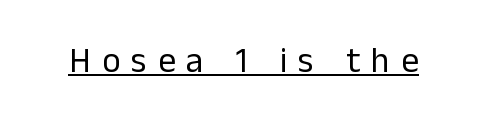
The image shows 35 px regular-weight sans-serif type, upright; set unusually wide letter spacing (+0.32 em), underlined; low stroke contrast and a medium x-height.
